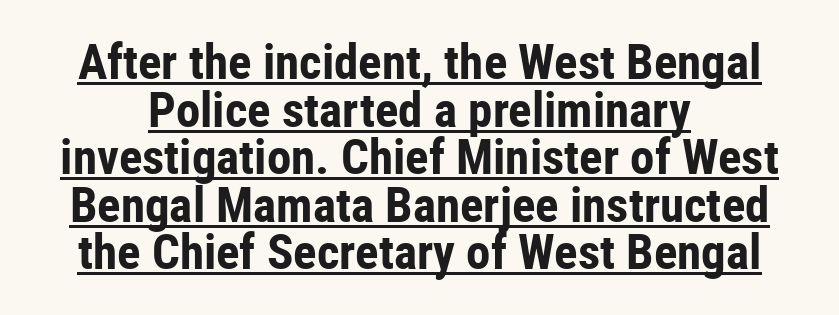
{"serif": "no", "italic": "no", "bold": "yes", "weight": "bold", "width": "condensed", "stroke_contrast": "low", "x_height": "medium", "monospaced": "no", "underline": "yes", "align": "center", "line_spacing": "tight", "line_spacing_ratio": 0.97, "letter_spacing": "normal", "letter_spacing_em": 0.0, "glyph_px": 49}
